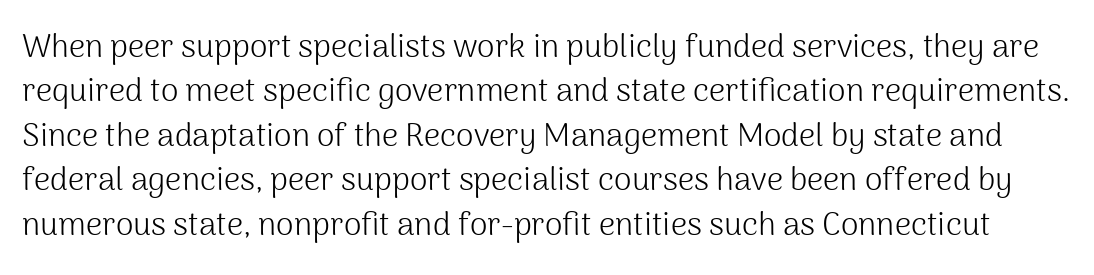
The image shows 32 px light sans-serif type, upright; set normal line spacing (1.39x), normal letter spacing, not underlined; medium stroke contrast and a medium x-height.
